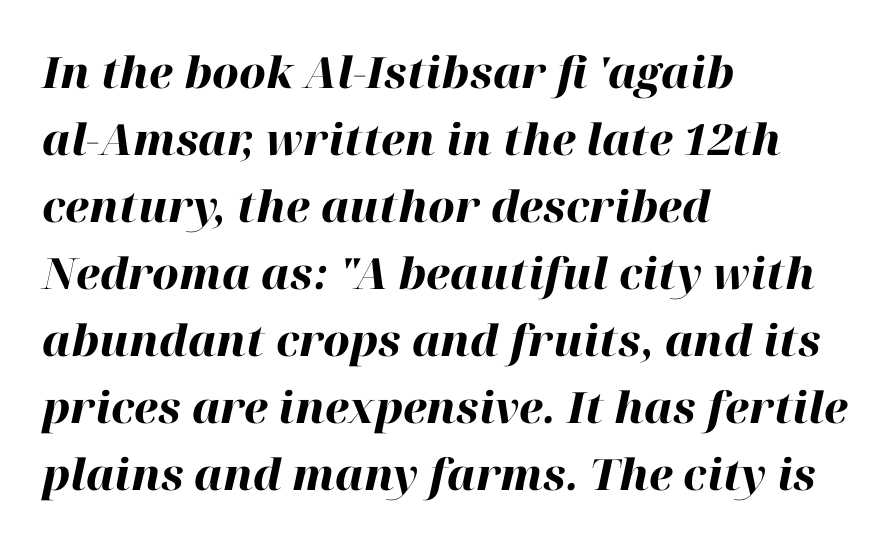
The image shows 43 px heavy type, italic (leaning right); set left-aligned, normal line spacing (1.56x), normal letter spacing, not underlined; high stroke contrast and a medium x-height.
